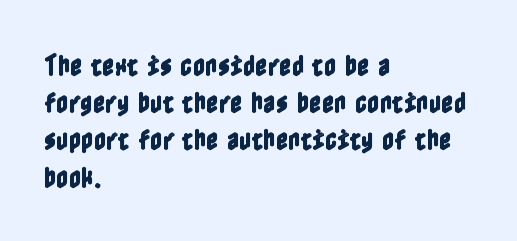
The image shows 24 px text type, upright; set left-aligned, normal line spacing (1.55x), normal letter spacing, not underlined.
